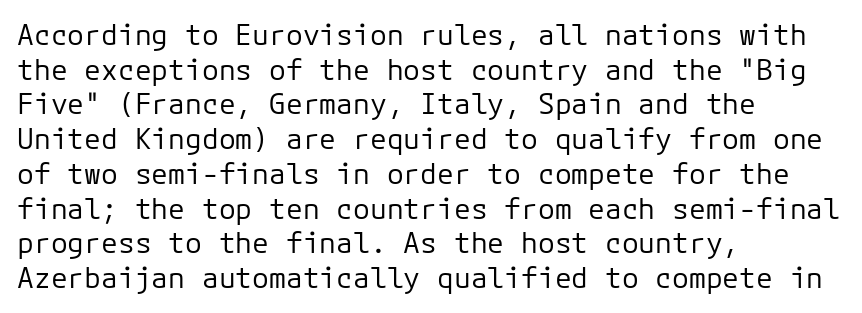
The font is comparable to plain body text, perhaps lighter. Serif or sans? Sans — the stroke terminals are bare. This rendering uses left alignment, leaving the right contour irregular. Unmarked baselines from the first word to the last. This is the regular roman posture of the typeface.
